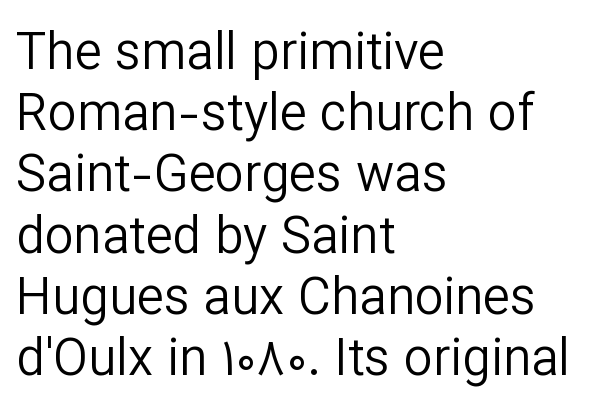
Q: Is the text bold? A: No.
Q: Is the text italic (slanted)? A: No, it is upright.
Q: Is the typeface a serif or a sans-serif typeface? A: Sans-serif.
Q: Is the text underlined? A: No.
Q: How is the paragraph aligned? A: Left-aligned.
Q: Is the spacing between letters normal or unusually wide? A: Normal.
Q: Width (condensed, normal, or wide)? A: Normal.
Q: Stroke contrast? A: Low.
Q: x-height? A: Medium.
Q: Monospaced? A: No.
